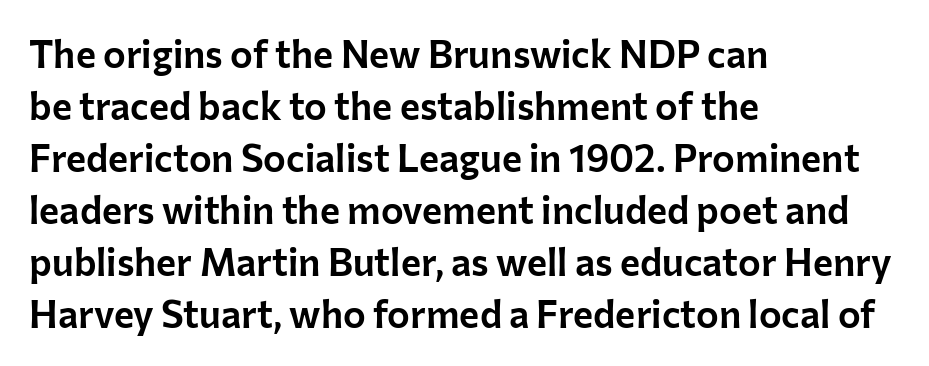
These lines sit exactly where default settings would place them. No feet cap the strokes, marking this as sans-serif type. Is there any slant? The stems are plumb. Think of a printed novel: that variable character pitch is what you see here. Students, note that the glyphs here touch the page at normal intervals. All the whitespace from short lines collects on the right.
